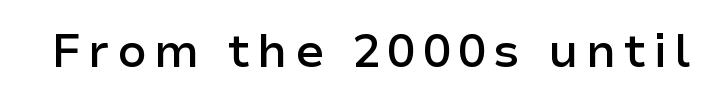
The image shows 47 px semibold sans-serif type, upright; set not underlined; low stroke contrast and a medium x-height.
